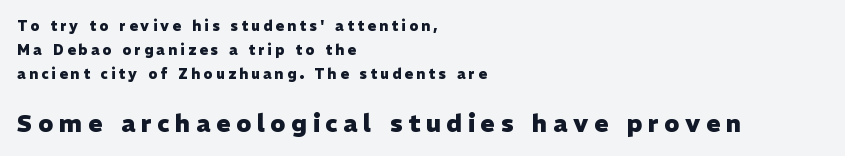
The image shows 24 px bold type, upright; set left-aligned, normal line spacing (1.7x), unusually wide letter spacing (+0.24 em), not underlined; the second (bottom) block is 1.71x larger.
